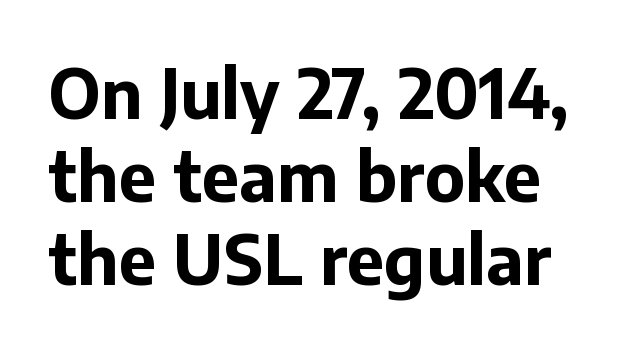
Spacing verdict: proportional, widths tailored to each character. Default kerning and tracking; the words read as compact shapes. Plain, unruled lines of type. The sample has been set heavy, in full bold. What kind of face is this? One without serifs — a sans.
